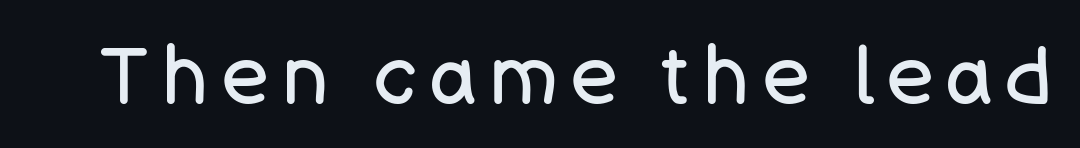
Q: Is the text bold? A: No.
Q: Is the text italic (slanted)? A: No, it is upright.
Q: Is the typeface a serif or a sans-serif typeface? A: Sans-serif.
Q: Is the text underlined? A: No.
Q: Width (condensed, normal, or wide)? A: Normal.
Q: Stroke contrast? A: Low.
Q: x-height? A: Large.
Q: Monospaced? A: No.
